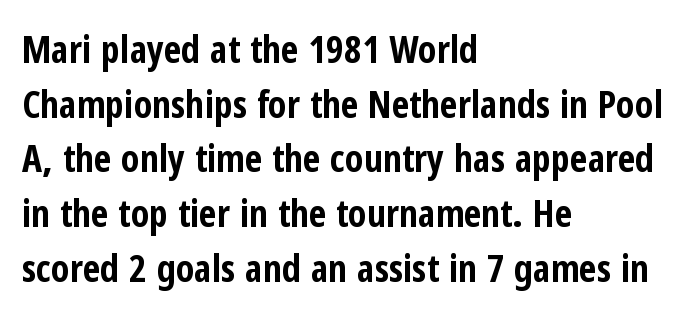
A sans-serif font was chosen for this passage. The tracking reads as untouched default to a designer's eye. In terms of leading, this rendering sits right in the middle. Here the designer chose a conventional face with non-uniform glyph widths.
